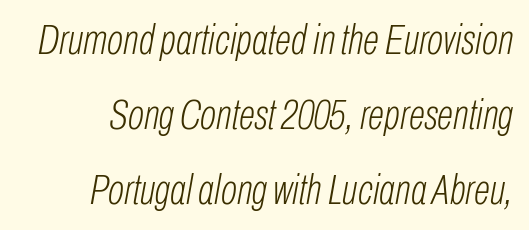
This sample uses an oblique cut, with every glyph tilted off the vertical. Unbolded letterforms with no extra heft. Each row of text sits above clean, open space. The face used here is proportionally spaced, like ordinary book or web type.
